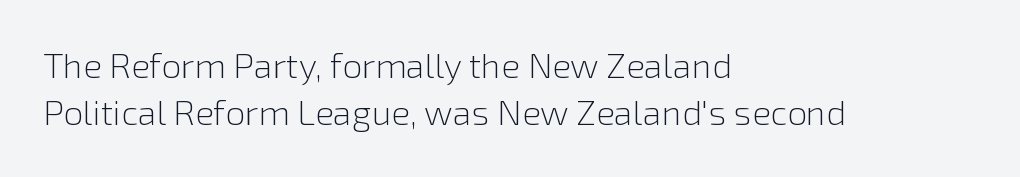
Q: Is the text bold? A: No.
Q: Is the text italic (slanted)? A: No, it is upright.
Q: Is the typeface a serif or a sans-serif typeface? A: Sans-serif.
Q: Is the text underlined? A: No.
Q: How is the paragraph aligned? A: Left-aligned.
Q: Is the spacing between letters normal or unusually wide? A: Normal.
Q: Is the spacing between lines tight, normal or loose? A: Normal.
Q: Width (condensed, normal, or wide)? A: Normal.
Q: x-height? A: Medium.
Q: Monospaced? A: No.
